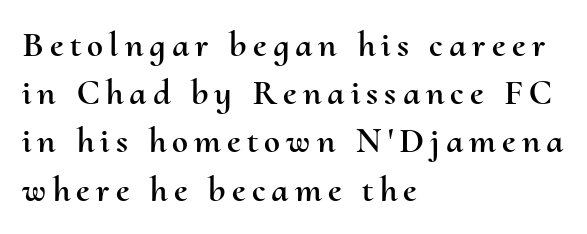
Q: Is the text italic (slanted)? A: No, it is upright.
Q: Is the text underlined? A: No.
Q: How is the paragraph aligned? A: Left-aligned.
Q: Is the spacing between lines tight, normal or loose? A: Normal.
Q: Width (condensed, normal, or wide)? A: Normal.
Q: Stroke contrast? A: Medium.
Q: x-height? A: Small.
Q: Monospaced? A: No.
